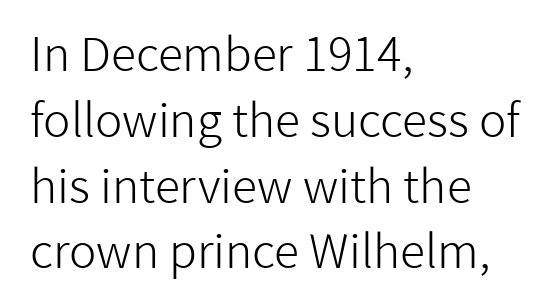
{"serif": "no", "italic": "no", "bold": "no", "weight": "light", "width": "normal", "stroke_contrast": "low", "x_height": "medium", "monospaced": "no", "underline": "no", "align": "left", "line_spacing": "normal", "line_spacing_ratio": 1.43, "letter_spacing": "normal", "letter_spacing_em": 0.0, "glyph_px": 46}
